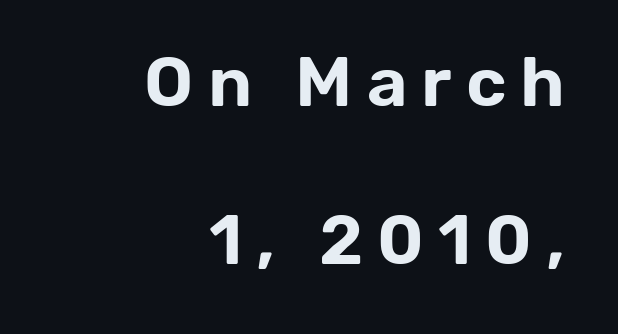
Q: Is the text italic (slanted)? A: No, it is upright.
Q: Is the typeface a serif or a sans-serif typeface? A: Sans-serif.
Q: Is the text underlined? A: No.
Q: How is the paragraph aligned? A: Right-aligned.
Q: Is the spacing between letters normal or unusually wide? A: Unusually wide.
Q: Is the spacing between lines tight, normal or loose? A: Loose.
Q: Width (condensed, normal, or wide)? A: Normal.
Q: Stroke contrast? A: Low.
Q: x-height? A: Medium.
Q: Monospaced? A: No.
